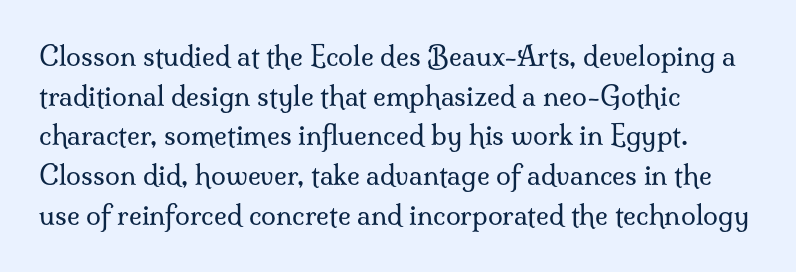
The image shows 27 px text type, upright; set left-aligned, normal line spacing (1.47x), normal letter spacing, not underlined.
